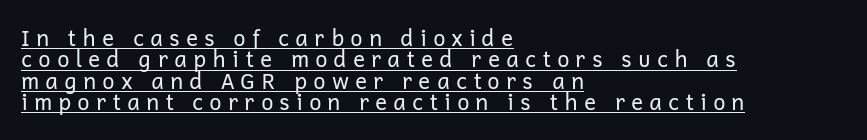
The image shows 22 px text type, upright; set left-aligned, tight line spacing (0.97x), unusually wide letter spacing (+0.26 em), underlined.
